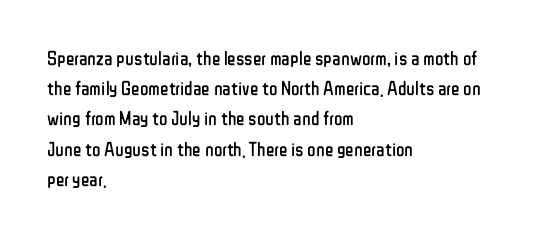
{"italic": "no", "bold": "no", "underline": "no", "align": "left", "line_spacing": "normal", "line_spacing_ratio": 1.51, "letter_spacing": "normal", "letter_spacing_em": 0.0, "glyph_px": 20}
